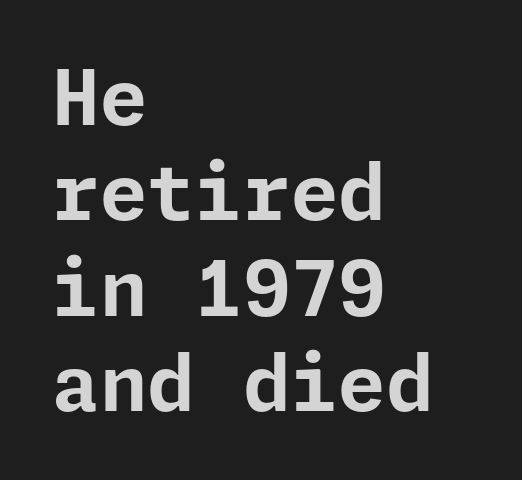
If you drew a ruler down the left edge, every line would touch it. Honestly, the letter spacing is just normal — you wouldn't notice it. Nothing sits at the stroke ends, so this counts as sans-serif. Descender tails drop into unmarked territory. Posture: vertical. Heavy-handed strokes throughout: this text is bold.
